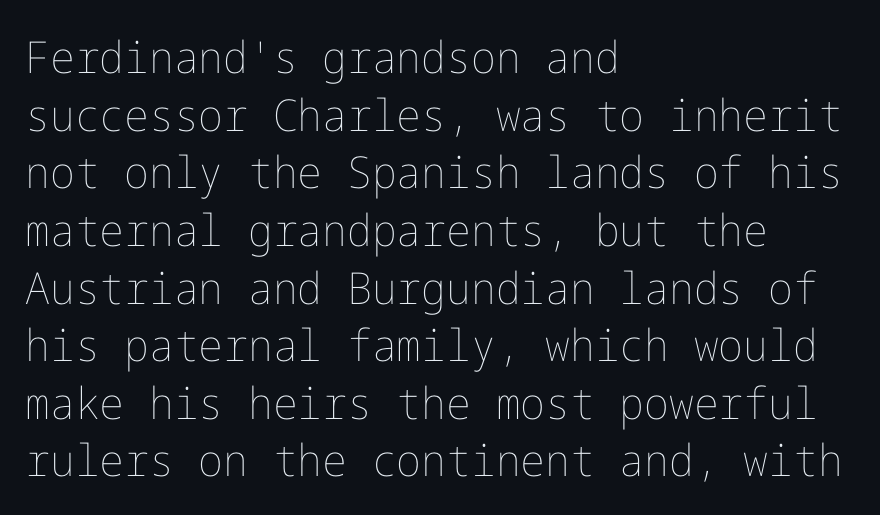
Q: Is the text bold? A: No.
Q: Is the text italic (slanted)? A: No, it is upright.
Q: Is the text underlined? A: No.
Q: How is the paragraph aligned? A: Left-aligned.
Q: Is the spacing between letters normal or unusually wide? A: Normal.
Q: Is the spacing between lines tight, normal or loose? A: Normal.
Q: Width (condensed, normal, or wide)? A: Normal.
Q: Stroke contrast? A: Low.
Q: x-height? A: Medium.
